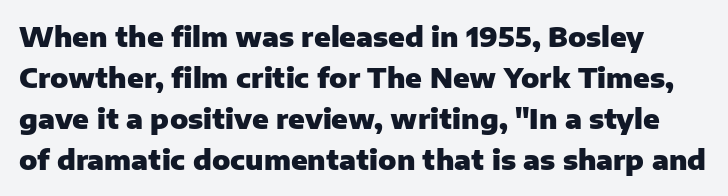
Check under the words: just untouched page. On the weight axis this lands at bold, roughly 700. The lettering stays uniformly vertical, giving the passage a roman look. Quick note: interline space is typical. The horizontal fit of the characters is conventional and even.
